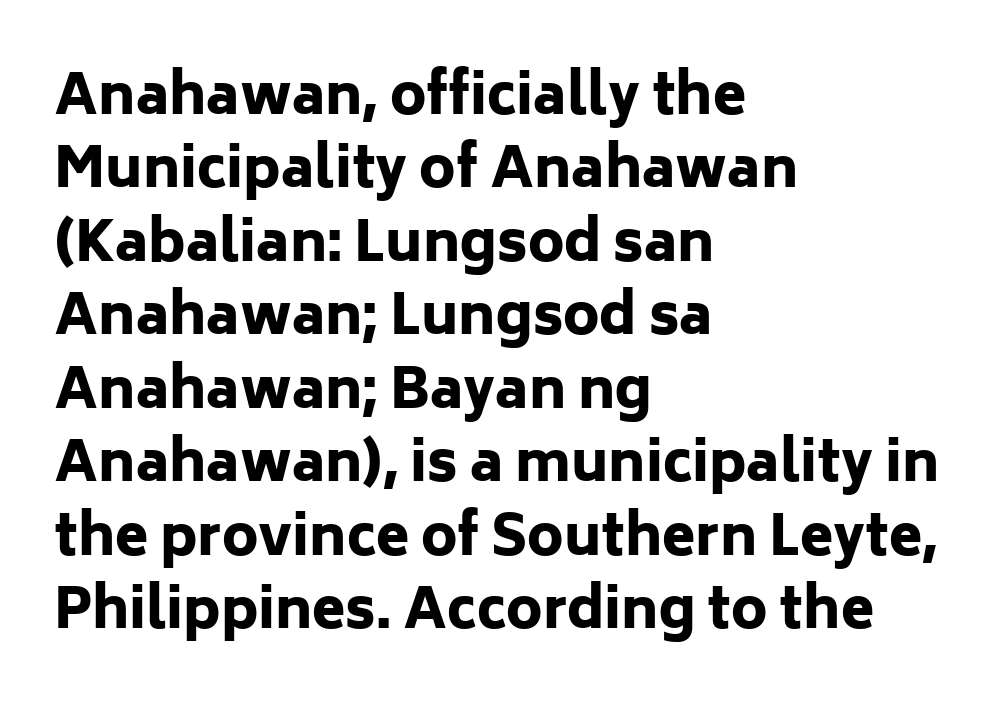
{"serif": "no", "italic": "no", "bold": "yes", "weight": "heavy", "width": "normal", "stroke_contrast": "low", "x_height": "medium", "monospaced": "no", "underline": "no", "align": "left", "line_spacing": "normal", "line_spacing_ratio": 1.36, "letter_spacing": "normal", "letter_spacing_em": 0.0, "glyph_px": 54}
